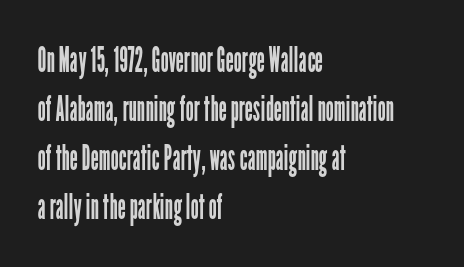
Underlining? Definitely not there. Rows of type keep a routine distance in the vertical direction. Spacing verdict: proportional, widths tailored to each character. Notice how the stems are strictly vertical — no italics here. Typographically, this falls in the sans-serif category. On a weight scale, this lands at 450 or below.
